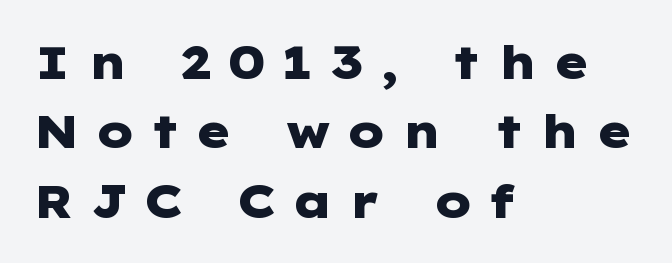
The image shows 46 px heavy, wide sans-serif type, upright; set left-aligned, normal line spacing (1.51x), unusually wide letter spacing (+0.32 em), not underlined; low stroke contrast and a medium x-height.
